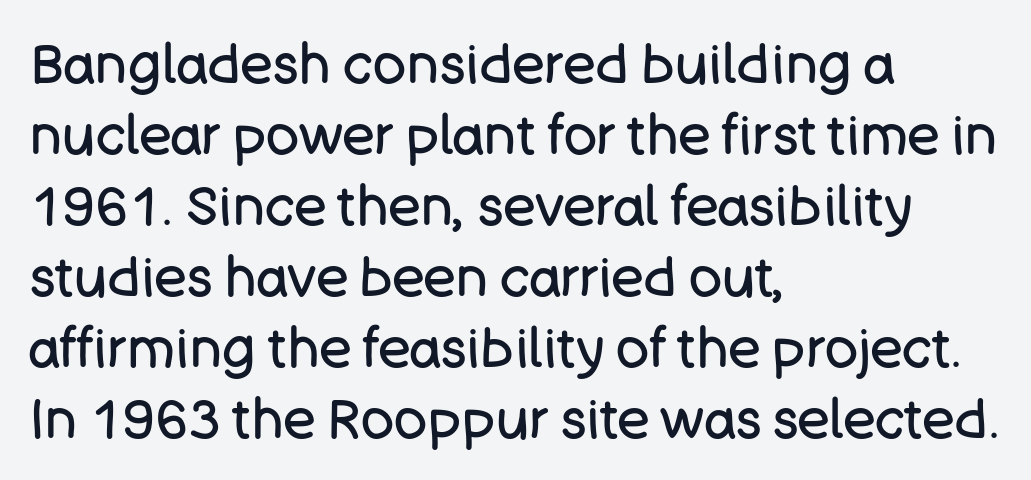
The image shows 55 px regular-weight sans-serif type, upright; set left-aligned, normal line spacing (1.29x), normal letter spacing, not underlined; low stroke contrast and a large x-height.
